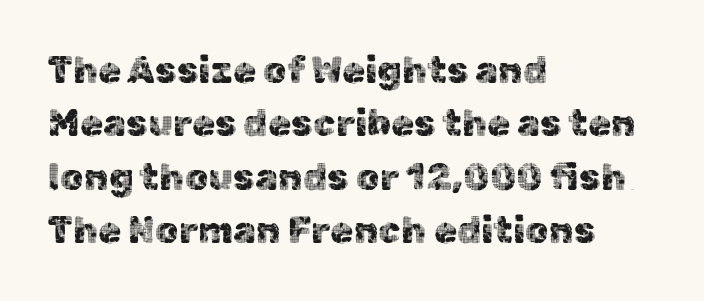
{"serif": "no", "italic": "no", "width": "normal", "x_height": "medium", "monospaced": "no", "underline": "no", "align": "left", "line_spacing": "normal", "line_spacing_ratio": 1.44, "letter_spacing": "normal", "letter_spacing_em": 0.0, "glyph_px": 37}
